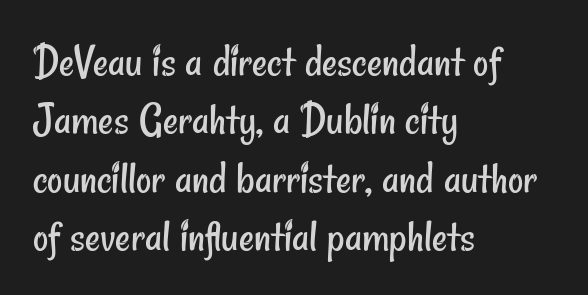
Q: Is the text bold? A: No.
Q: Is the typeface a serif or a sans-serif typeface? A: Sans-serif.
Q: Is the text underlined? A: No.
Q: How is the paragraph aligned? A: Left-aligned.
Q: Is the spacing between letters normal or unusually wide? A: Normal.
Q: Width (condensed, normal, or wide)? A: Condensed.
Q: Stroke contrast? A: Low.
Q: x-height? A: Small.
Q: Monospaced? A: No.
